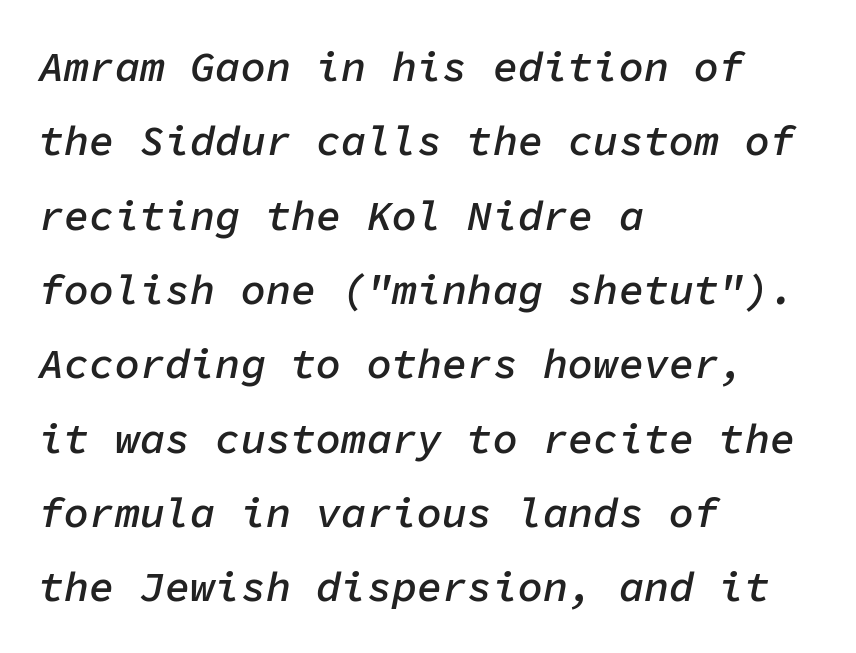
Spacing verdict: monospaced, one width for all characters. Leftover space on each line is placed entirely after the last word. Only glyphs here, with clear space below each row. The glyphs have the mass of a demibold cut, below bold.
